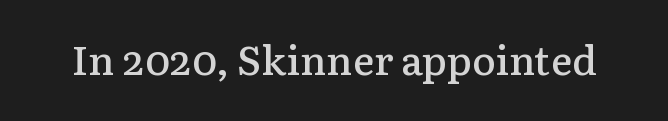
Q: Is the text bold? A: Semi-bold.
Q: Is the text italic (slanted)? A: No, it is upright.
Q: Is the typeface a serif or a sans-serif typeface? A: Serif.
Q: Is the text underlined? A: No.
Q: Is the spacing between letters normal or unusually wide? A: Normal.
Q: Width (condensed, normal, or wide)? A: Normal.
Q: Stroke contrast? A: Low.
Q: x-height? A: Medium.
Q: Monospaced? A: No.
